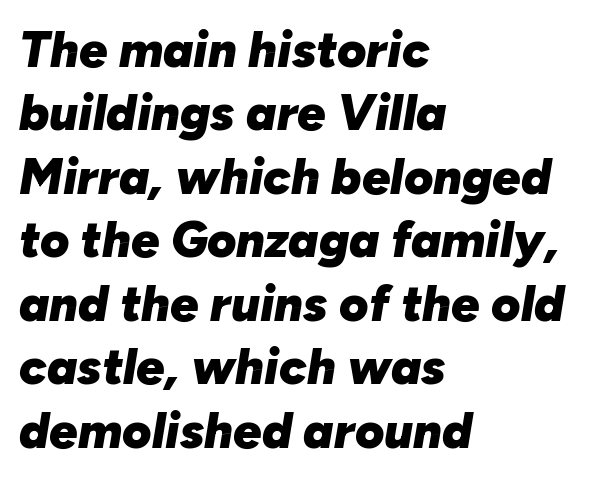
The image shows 50 px heavy type, italic (leaning right); set left-aligned, normal line spacing (1.27x), normal letter spacing, not underlined; low stroke contrast and a medium x-height.
